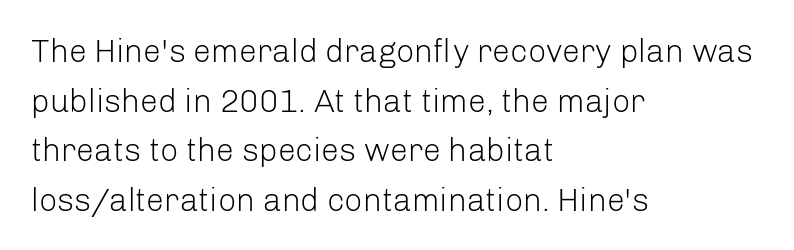
{"serif": "no", "italic": "no", "bold": "no", "weight": "light", "width": "normal", "stroke_contrast": "low", "x_height": "medium", "monospaced": "no", "underline": "no", "align": "left", "line_spacing": "normal", "line_spacing_ratio": 1.55, "letter_spacing": "normal", "letter_spacing_em": 0.0, "glyph_px": 32}
